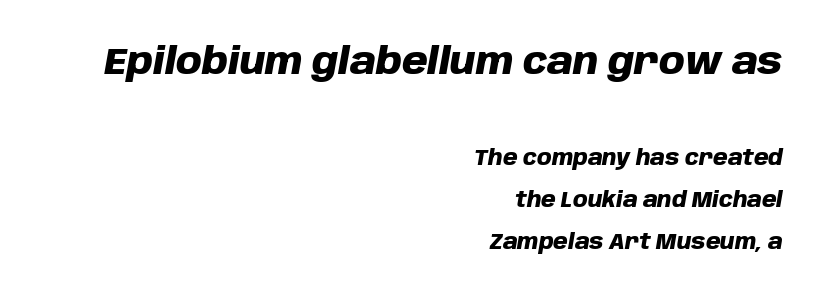
Each letter keeps its own natural width here, so spacing adapts to shape. Anything drawn beneath the words? Only blank space. Does the copy run flush right? Yes — the right margin is perfectly even. The face used here appears at its bigger size in the upper chunk. An italicized treatment has been applied to the whole sample.
